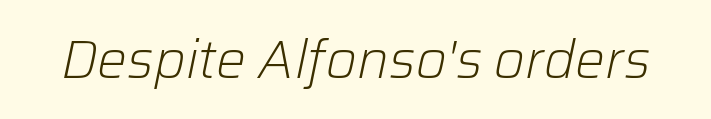
{"italic": "yes", "lean": "right", "slant_degrees": 12, "bold": "no", "weight": "light", "width": "normal", "stroke_contrast": "low", "x_height": "medium", "monospaced": "no", "underline": "no", "letter_spacing": "normal", "letter_spacing_em": 0.0, "glyph_px": 53}
